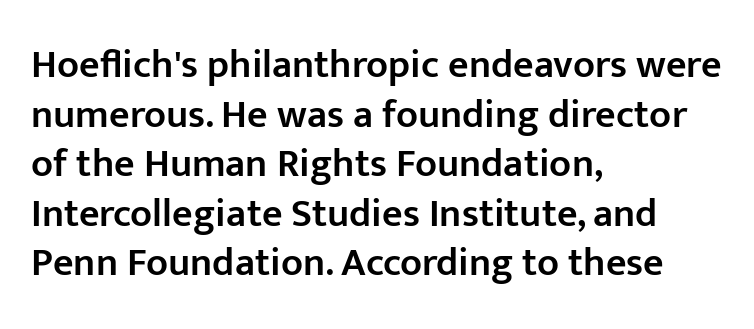
The image shows 40 px semibold sans-serif type, upright; set left-aligned, line spacing 1.24x, normal letter spacing, not underlined; low stroke contrast and a medium x-height.
